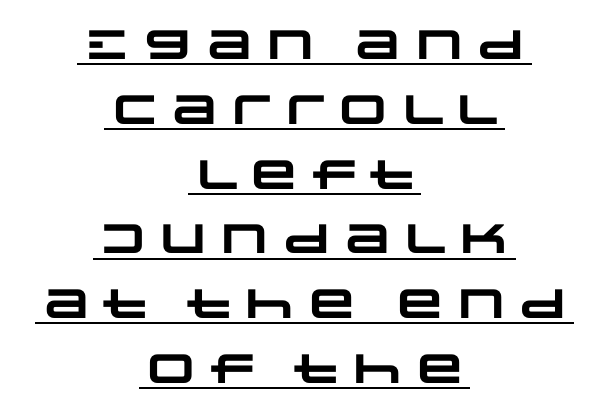
This sample is center-justified, so both line endings float freely. Do the characters align in a grid? No, the font is proportional. Check the space under the baseline: a stroke is drawn there. Compared with typical body copy, the letter spacing here is the same.
